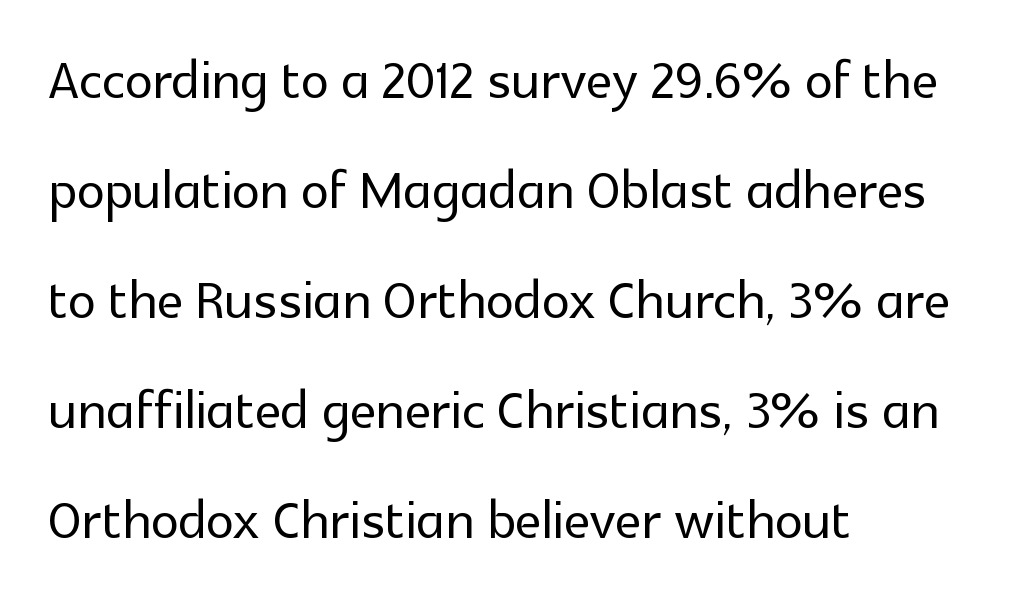
Q: Is the text italic (slanted)? A: No, it is upright.
Q: Is the typeface a serif or a sans-serif typeface? A: Sans-serif.
Q: Is the text underlined? A: No.
Q: How is the paragraph aligned? A: Left-aligned.
Q: Is the spacing between letters normal or unusually wide? A: Normal.
Q: Is the spacing between lines tight, normal or loose? A: Normal.
Q: Width (condensed, normal, or wide)? A: Normal.
Q: x-height? A: Medium.
Q: Monospaced? A: No.
